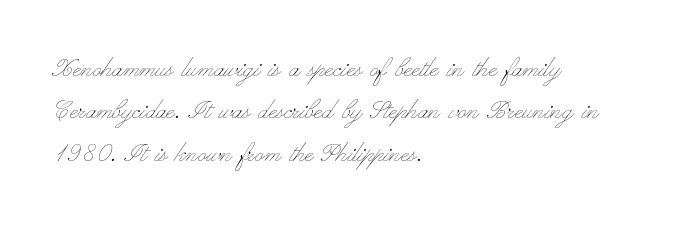
{"bold": "no", "weight": "thin", "width": "wide", "stroke_contrast": "low", "x_height": "small", "monospaced": "no", "underline": "no", "align": "left", "line_spacing": "normal", "line_spacing_ratio": 1.41, "letter_spacing": "normal", "letter_spacing_em": 0.0, "glyph_px": 30}
